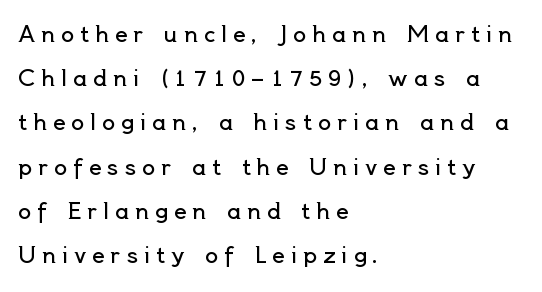
Is the type heavy? It reads as light-to-regular instead. Tracking value appears strongly positive — letters spread wide. The block of text is sparse from top to bottom, with ample space between rows. These lines were composed using upright roman letters. The rag falls on the right side of this text block.
